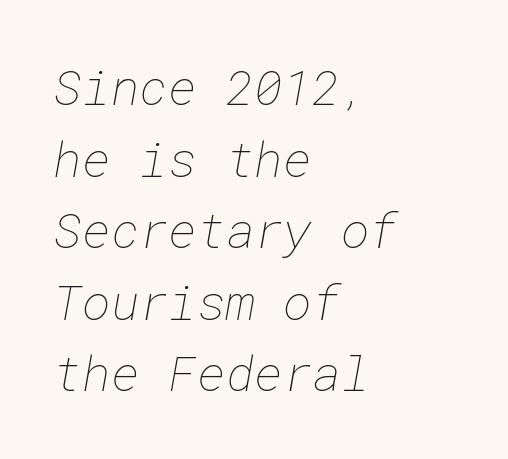
Q: Is the text bold? A: No.
Q: Is the text underlined? A: No.
Q: How is the paragraph aligned? A: Left-aligned.
Q: Is the spacing between letters normal or unusually wide? A: Normal.
Q: Is the spacing between lines tight, normal or loose? A: Normal.
Q: Width (condensed, normal, or wide)? A: Normal.
Q: Stroke contrast? A: Low.
Q: x-height? A: Medium.
